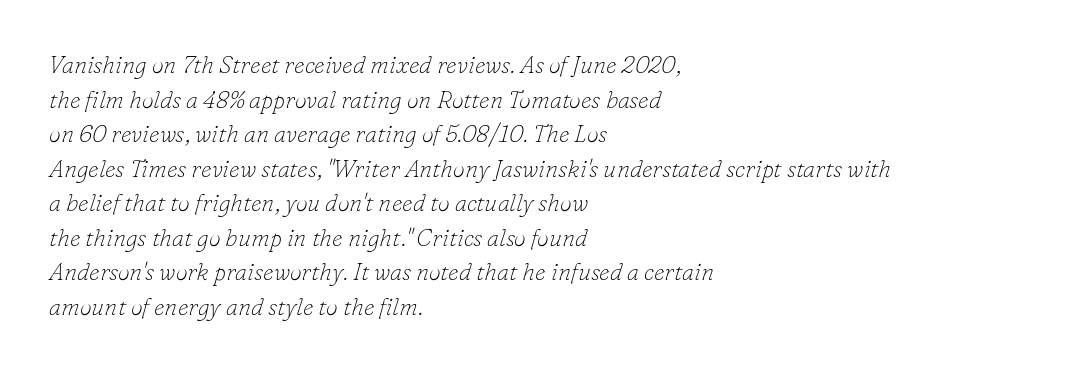
The designer left line spacing at the default. Summary of weight: not heavy and not bold. The face used here is rendered with its standard letterfit. Emphasis-style slanted type is in use.
